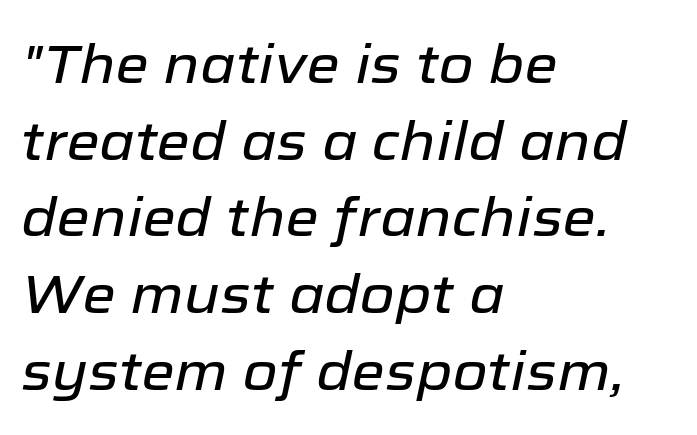
{"italic": "yes", "lean": "right", "slant_degrees": 12, "width": "normal", "stroke_contrast": "low", "x_height": "medium", "monospaced": "no", "underline": "no", "align": "left", "line_spacing": "normal", "line_spacing_ratio": 1.42, "letter_spacing": "normal", "letter_spacing_em": 0.0, "glyph_px": 54}
